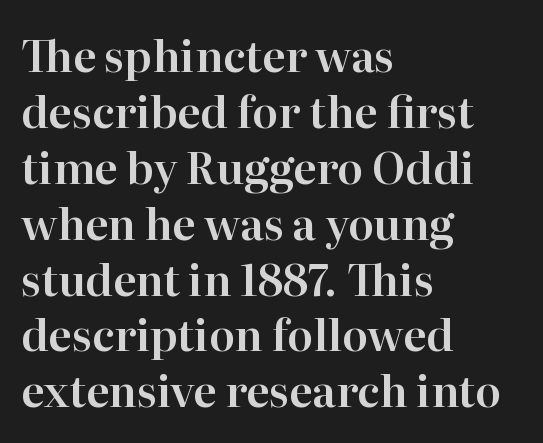
Q: Is the text italic (slanted)? A: No, it is upright.
Q: Is the typeface a serif or a sans-serif typeface? A: Serif.
Q: Is the text underlined? A: No.
Q: How is the paragraph aligned? A: Left-aligned.
Q: Is the spacing between letters normal or unusually wide? A: Normal.
Q: Is the spacing between lines tight, normal or loose? A: Normal.
Q: Width (condensed, normal, or wide)? A: Normal.
Q: Stroke contrast? A: High.
Q: x-height? A: Medium.
Q: Monospaced? A: No.
